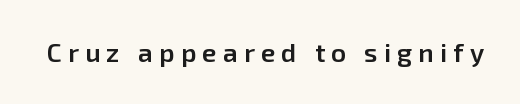
Q: Is the text bold? A: Semi-bold.
Q: Is the text italic (slanted)? A: No, it is upright.
Q: Is the text underlined? A: No.
Q: Is the spacing between letters normal or unusually wide? A: Unusually wide.
